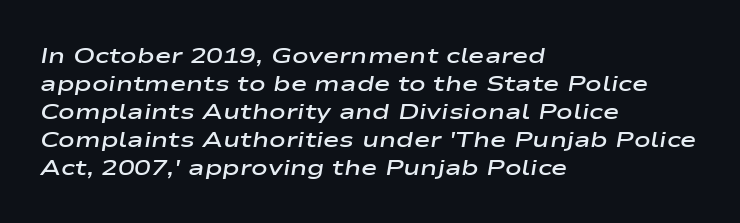
Q: Is the text bold? A: Semi-bold.
Q: Is the text italic (slanted)? A: Yes, it leans right by about 9 degrees.
Q: Is the text underlined? A: No.
Q: How is the paragraph aligned? A: Left-aligned.
Q: Is the spacing between letters normal or unusually wide? A: Normal.
Q: Is the spacing between lines tight, normal or loose? A: Normal.
